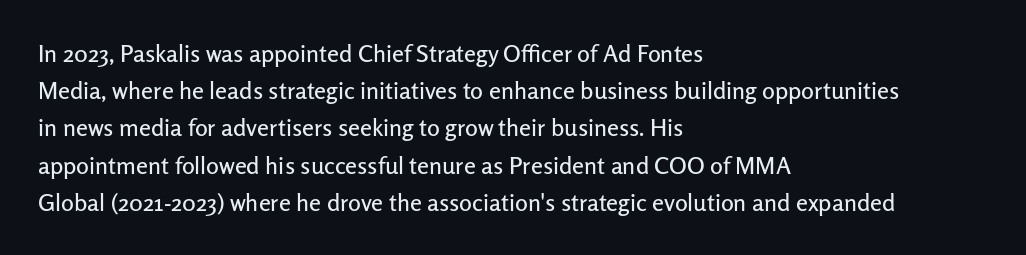
Interline gaps are of average width in this sample. The letters stand upright; this is a roman face. The face used here is rendered with its standard letterfit. Leftover space on each line is placed entirely after the last word. Beneath every word, the page is bare.
